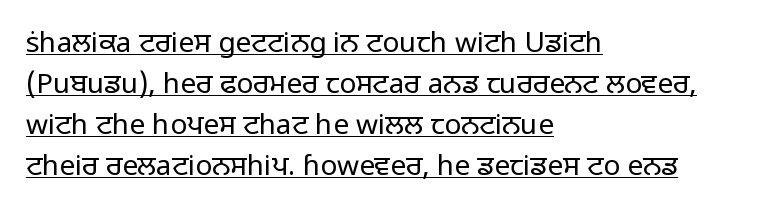
Q: Is the text bold? A: No.
Q: Is the text italic (slanted)? A: No, it is upright.
Q: Is the typeface a serif or a sans-serif typeface? A: Sans-serif.
Q: Is the text underlined? A: Yes.
Q: How is the paragraph aligned? A: Left-aligned.
Q: Is the spacing between letters normal or unusually wide? A: Normal.
Q: Is the spacing between lines tight, normal or loose? A: Normal.
Q: Width (condensed, normal, or wide)? A: Normal.
Q: Stroke contrast? A: Low.
Q: x-height? A: Medium.
Q: Monospaced? A: No.
